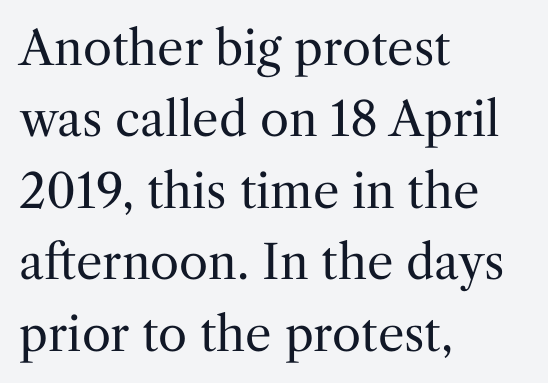
The image shows 47 px regular-weight serif type, upright; set left-aligned, normal line spacing (1.52x), normal letter spacing, not underlined; medium stroke contrast and a medium x-height.
